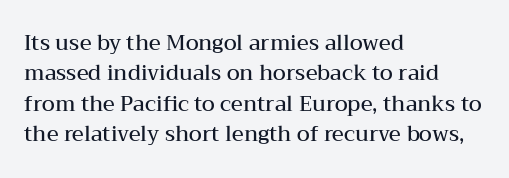
Q: Is the text bold? A: Semi-bold.
Q: Is the text italic (slanted)? A: No, it is upright.
Q: Is the text underlined? A: No.
Q: How is the paragraph aligned? A: Left-aligned.
Q: Is the spacing between letters normal or unusually wide? A: Normal.
Q: Is the spacing between lines tight, normal or loose? A: Normal.
